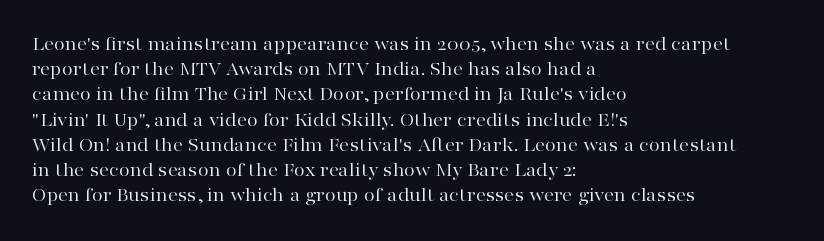
The image shows 20 px text type, upright; set left-aligned, normal line spacing (1.26x), normal letter spacing, not underlined.
